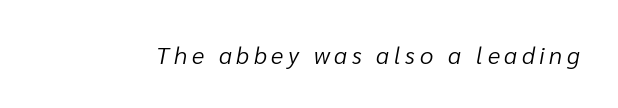
The image shows 24 px text type, italic (leaning right); set not underlined.
